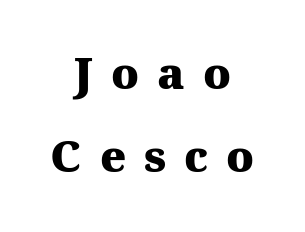
Just letters on the line, the space beneath them empty. Ascenders rise straight up at ninety degrees. Heft: maximum for text — a bold. The text block is weighted toward neither margin, spreading evenly from the middle. The passage shown is typed in a proportional face where columns would drift. This sample uses expanded letter spacing, leaving extra air between glyphs.
